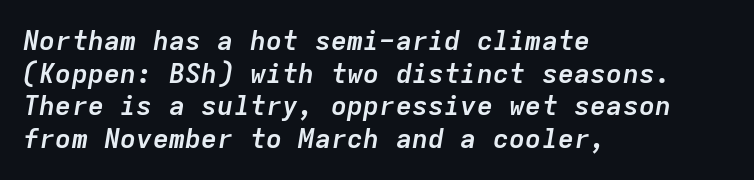
{"italic": "yes", "lean": "right", "slant_degrees": 9, "bold": "yes", "underline": "no", "align": "left", "line_spacing_ratio": 1.21, "letter_spacing": "normal", "letter_spacing_em": 0.0, "glyph_px": 27}
